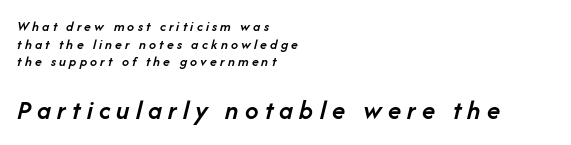
Plain, unruled lines of type. When letters slant like this, we call the style italic. Words appear elongated and porous because spacing is wide. Visually, the bottom section dominates because its glyphs are scaled up. The ragged edge is on the right, which tells us the setting is flush left.
